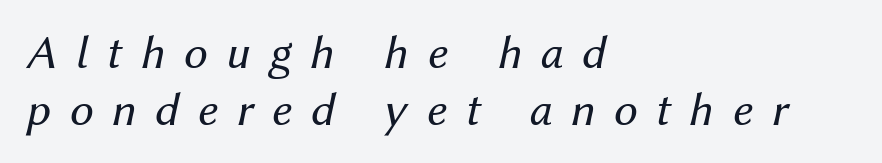
{"italic": "yes", "lean": "right", "slant_degrees": 12, "bold": "no", "weight": "regular", "width": "normal", "stroke_contrast": "medium", "x_height": "medium", "monospaced": "no", "underline": "no", "align": "left", "line_spacing_ratio": 1.19, "letter_spacing": "wide", "letter_spacing_em": 0.39, "glyph_px": 48}
